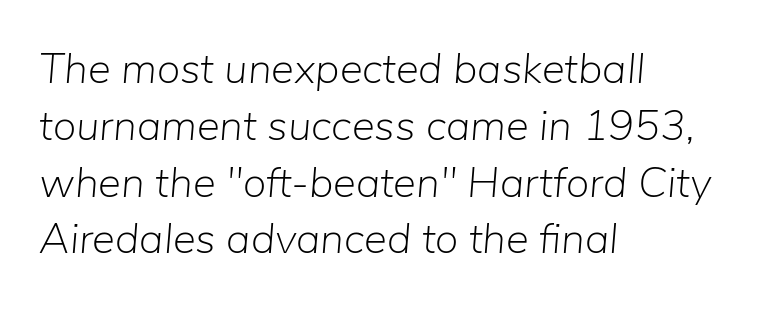
A typesetter would call this proportional, since set widths differ per character. A typesetter would call this leading conventional body-copy spacing. The whole block is typeset with a tilt. Default kerning and tracking; the words read as compact shapes. The rag falls on the right side of this text block.
